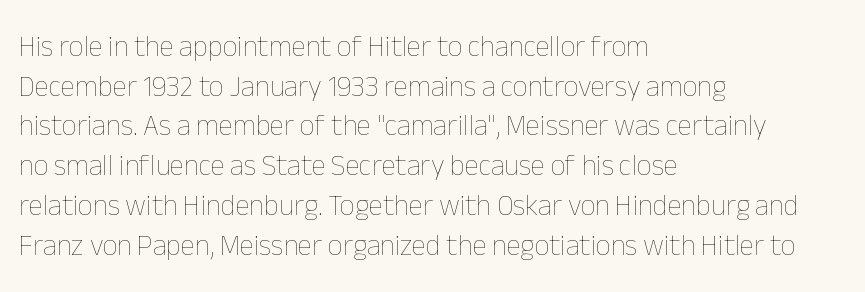
Is this a fixed-width face? No — the glyphs have proportional, varying widths. One glance says typical: line gaps are just what's usual. You can tell it's not italic because the verticals are truly vertical. The lines are quadded left.
